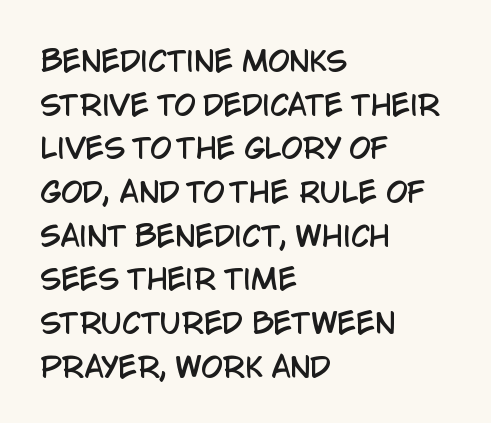
Proportional: the letters do not fall into vertical columns. The glyphs are unaccompanied by any horizontal stroke below them. Each letter's strokes conclude bluntly, with no projecting serifs. Posture: vertical.
